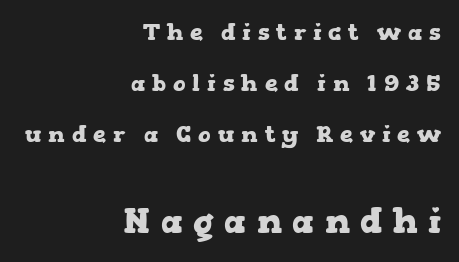
Compared with typical body copy, the letter spacing here is much looser. These lines carry a lot of weight — the face is fully bold. The letters in the lower block stand taller than those in the block above. The words here are not underlined.
